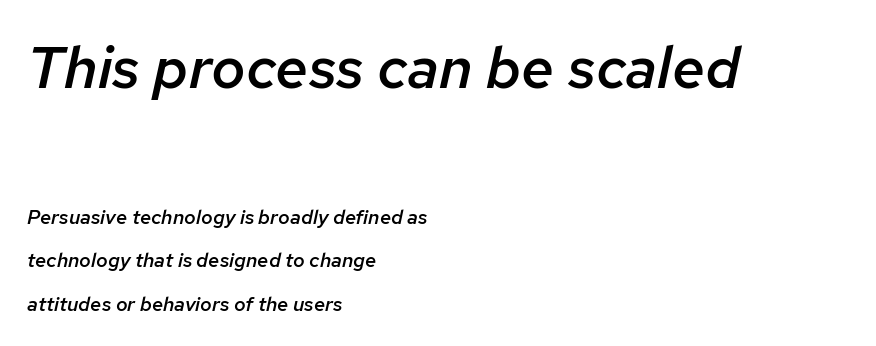
The image shows 59 px semibold type, italic (leaning right); set left-aligned, loose line spacing (2.18x), normal letter spacing, not underlined; the first (top) block is 2.95x larger; low stroke contrast and a medium x-height.
